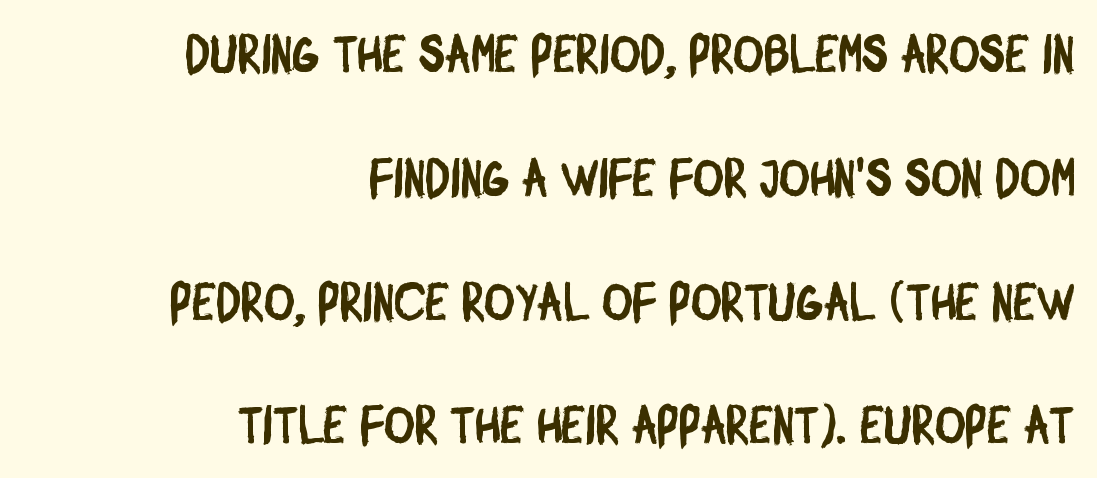
Q: Is the typeface a serif or a sans-serif typeface? A: Sans-serif.
Q: Is the text underlined? A: No.
Q: How is the paragraph aligned? A: Right-aligned.
Q: Is the spacing between letters normal or unusually wide? A: Normal.
Q: Is the spacing between lines tight, normal or loose? A: Loose.
Q: Width (condensed, normal, or wide)? A: Condensed.
Q: Stroke contrast? A: Low.
Q: x-height? A: Large.
Q: Monospaced? A: No.
